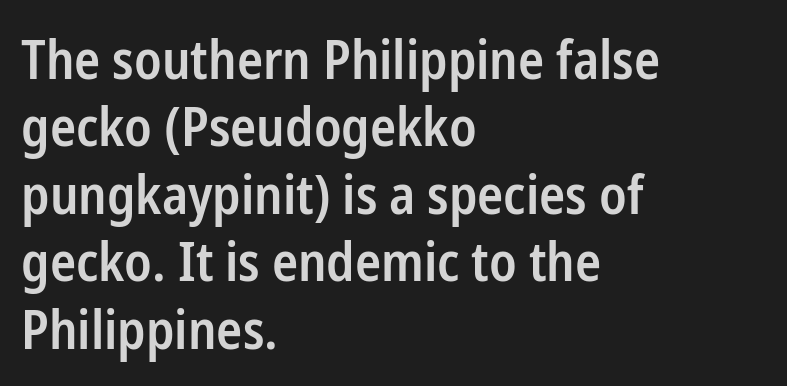
Q: Is the text bold? A: Semi-bold.
Q: Is the text italic (slanted)? A: No, it is upright.
Q: Is the typeface a serif or a sans-serif typeface? A: Sans-serif.
Q: Is the text underlined? A: No.
Q: How is the paragraph aligned? A: Left-aligned.
Q: Is the spacing between letters normal or unusually wide? A: Normal.
Q: Is the spacing between lines tight, normal or loose? A: Normal.
Q: Width (condensed, normal, or wide)? A: Condensed.
Q: Stroke contrast? A: Low.
Q: x-height? A: Medium.
Q: Monospaced? A: No.
